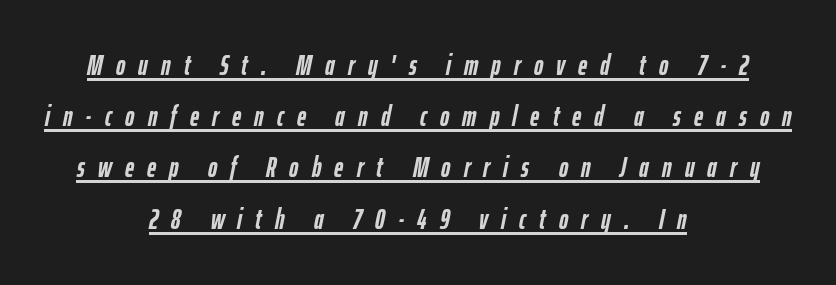
Q: Is the text bold? A: Yes.
Q: Is the text italic (slanted)? A: Yes, it leans right by about 12 degrees.
Q: Is the text underlined? A: Yes.
Q: How is the paragraph aligned? A: Centered.
Q: Is the spacing between letters normal or unusually wide? A: Unusually wide.
Q: Width (condensed, normal, or wide)? A: Condensed.
Q: Stroke contrast? A: Low.
Q: x-height? A: Medium.
Q: Monospaced? A: No.
